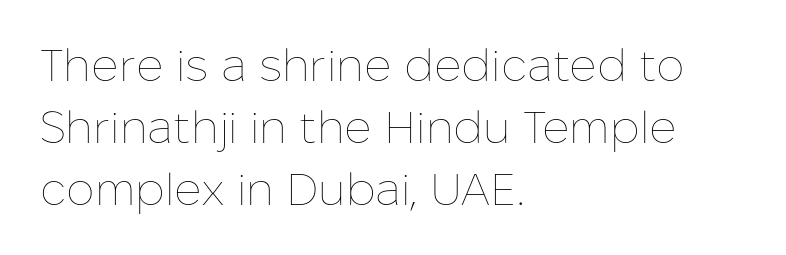
The letters sit at their default tracking, neither squeezed nor spread. The weight would be labelled regular, book, light, or lighter still. Unmarked baselines from the first word to the last. The setting favours the left margin, as ordinary paragraphs usually do. The leading is moderate, giving the passage an even texture. Looks like regular typesetting: each glyph gets only the width it needs.
